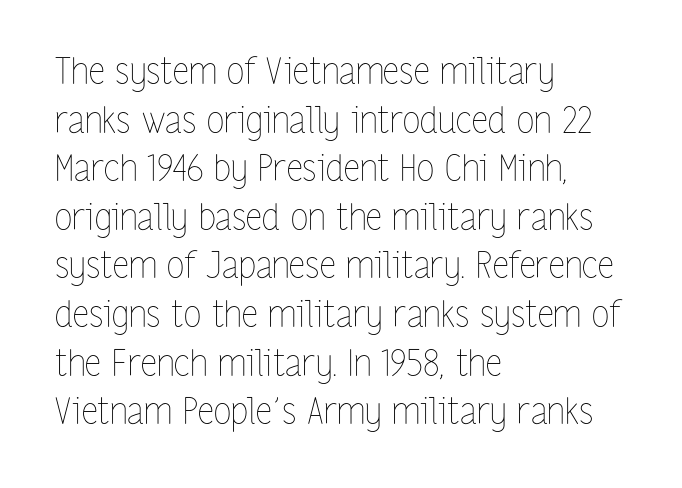
The image shows 36 px thin, condensed type, upright; set left-aligned, normal line spacing (1.35x), normal letter spacing, not underlined; low stroke contrast and a medium x-height.
